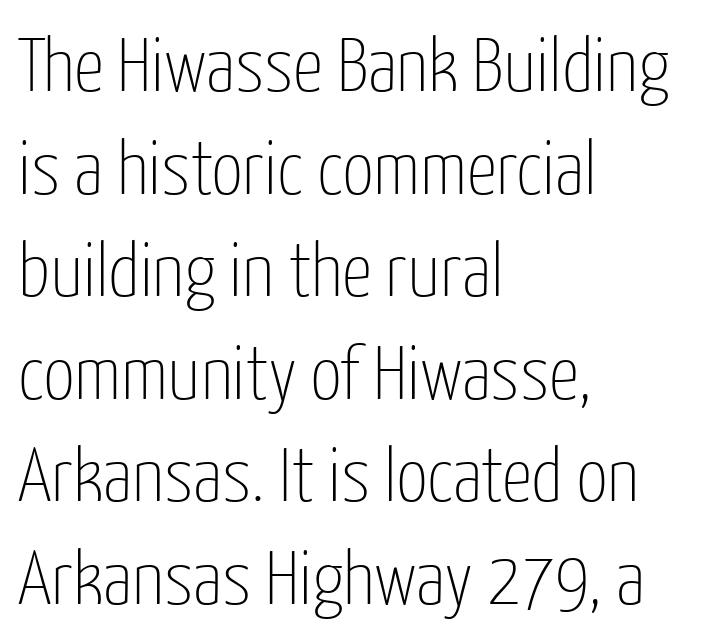
Q: Is the text bold? A: No.
Q: Is the text italic (slanted)? A: No, it is upright.
Q: Is the typeface a serif or a sans-serif typeface? A: Sans-serif.
Q: Is the text underlined? A: No.
Q: How is the paragraph aligned? A: Left-aligned.
Q: Is the spacing between letters normal or unusually wide? A: Normal.
Q: Is the spacing between lines tight, normal or loose? A: Normal.
Q: Width (condensed, normal, or wide)? A: Condensed.
Q: Stroke contrast? A: Low.
Q: x-height? A: Medium.
Q: Monospaced? A: No.
